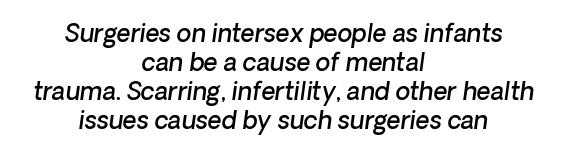
The image shows 24 px text type; set centered, line spacing 1.21x, normal letter spacing, not underlined.
